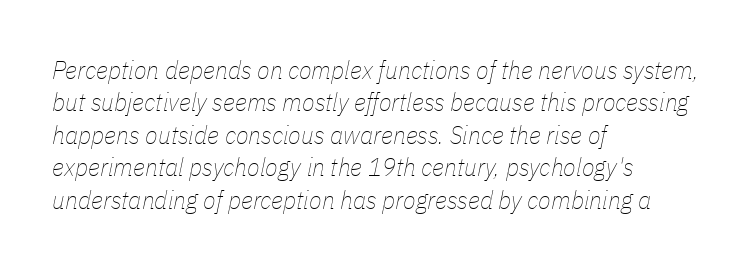
The image shows 26 px text type, italic (leaning right); set left-aligned, normal line spacing (1.25x), normal letter spacing, not underlined.
